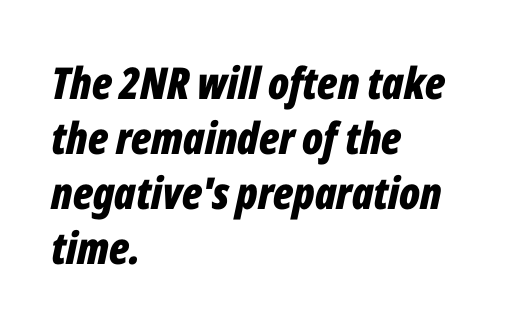
A classic flush-left, rag-right setting is used for this passage. Typesetter's note: full bold, strokes at maximum text heaviness. The area under the type is left untouched. Evenly set lines give the paragraph a standard silhouette. Between one letter and the next there's only the usual sliver of space. Do the characters align in a grid? No, the font is proportional.
